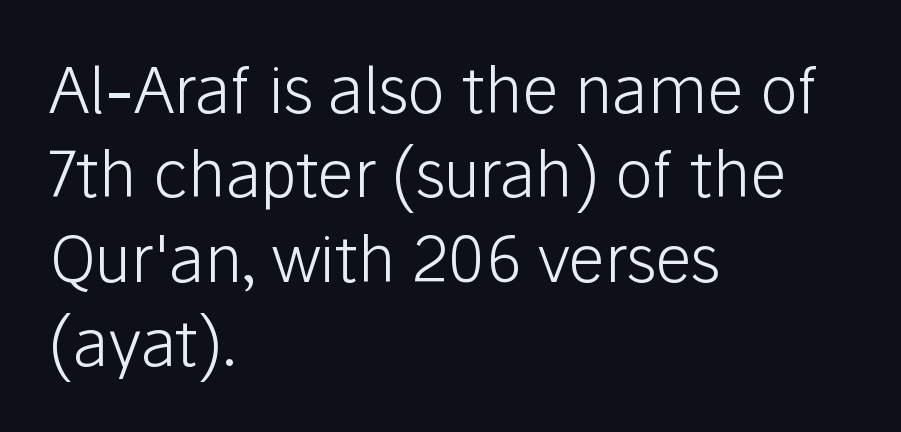
{"serif": "no", "italic": "no", "bold": "no", "weight": "light", "width": "normal", "stroke_contrast": "low", "x_height": "medium", "monospaced": "no", "underline": "no", "align": "left", "line_spacing": "normal", "line_spacing_ratio": 1.32, "letter_spacing": "normal", "letter_spacing_em": 0.0, "glyph_px": 64}
